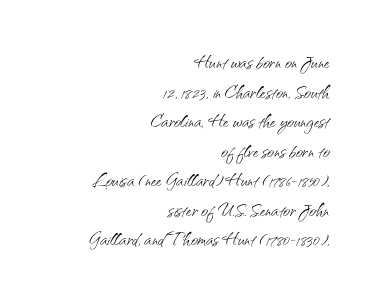
Q: Is the text bold? A: No.
Q: Is the text italic (slanted)? A: Yes.
Q: Is the text underlined? A: No.
Q: How is the paragraph aligned? A: Right-aligned.
Q: Is the spacing between letters normal or unusually wide? A: Normal.
